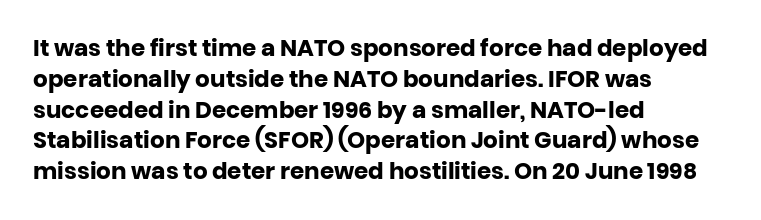
The image shows 23 px bold type, upright; set left-aligned, normal line spacing (1.34x), normal letter spacing, not underlined.
